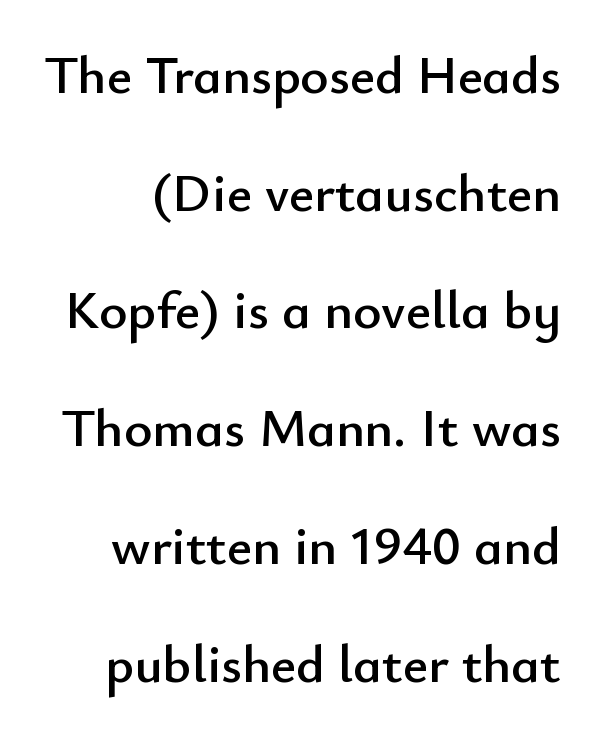
Q: Is the text italic (slanted)? A: No, it is upright.
Q: Is the typeface a serif or a sans-serif typeface? A: Sans-serif.
Q: Is the text underlined? A: No.
Q: Is the spacing between letters normal or unusually wide? A: Normal.
Q: Is the spacing between lines tight, normal or loose? A: Loose.
Q: Width (condensed, normal, or wide)? A: Normal.
Q: Stroke contrast? A: Low.
Q: x-height? A: Small.
Q: Monospaced? A: No.
